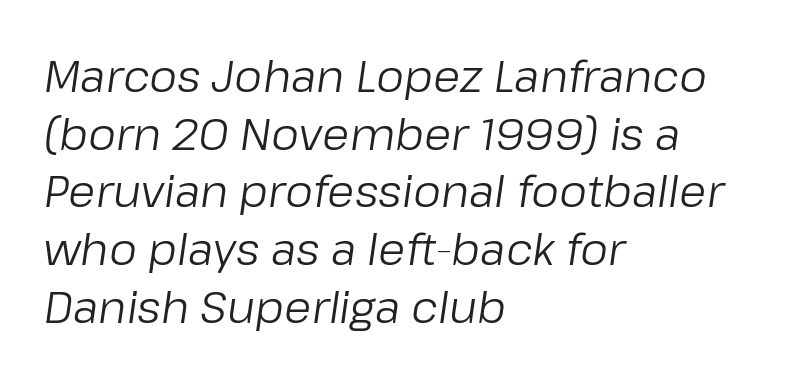
The image shows 44 px regular-weight type, italic (leaning right); set left-aligned, normal line spacing (1.31x), normal letter spacing, not underlined; low stroke contrast and a medium x-height.
